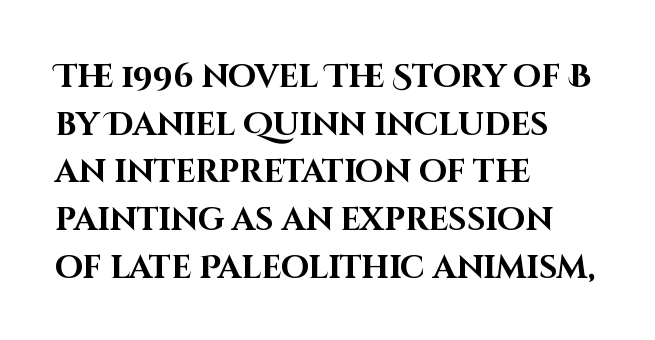
Proportional: the letters do not fall into vertical columns. Reading down the block, your eye returns to a fixed left position each line. A roman cut, with each character standing at attention. The line-height multiplier appears to be the usual default.
